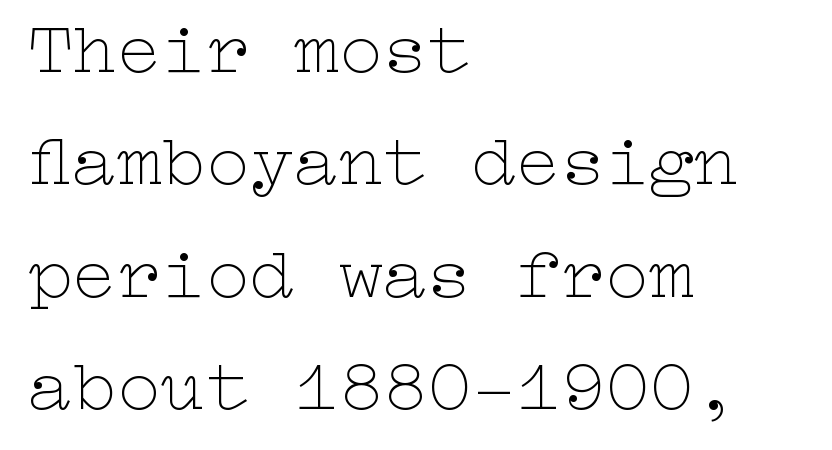
Q: Is the text bold? A: No.
Q: Is the text italic (slanted)? A: No, it is upright.
Q: Is the text underlined? A: No.
Q: How is the paragraph aligned? A: Left-aligned.
Q: Is the spacing between letters normal or unusually wide? A: Normal.
Q: Is the spacing between lines tight, normal or loose? A: Normal.
Q: Width (condensed, normal, or wide)? A: Wide.
Q: Stroke contrast? A: Low.
Q: x-height? A: Medium.
